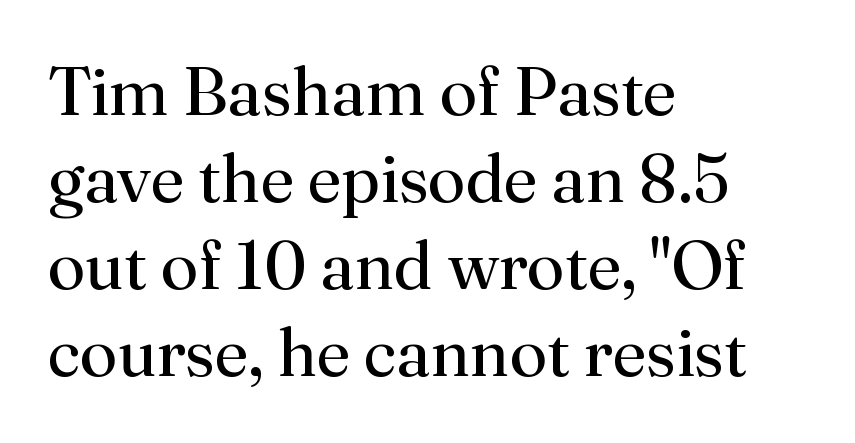
Q: Is the text bold? A: No.
Q: Is the text italic (slanted)? A: No, it is upright.
Q: Is the typeface a serif or a sans-serif typeface? A: Serif.
Q: Is the text underlined? A: No.
Q: How is the paragraph aligned? A: Left-aligned.
Q: Is the spacing between letters normal or unusually wide? A: Normal.
Q: Is the spacing between lines tight, normal or loose? A: Normal.
Q: Width (condensed, normal, or wide)? A: Normal.
Q: Stroke contrast? A: Medium.
Q: x-height? A: Small.
Q: Monospaced? A: No.
